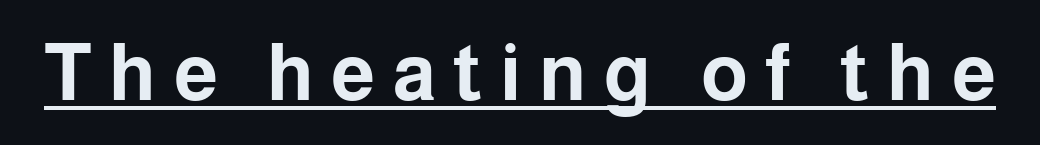
Inter-character spacing is expanded well beyond the font's built-in metrics. Stroke terminals: plain, sans-serif. I'd describe the lettering as bold — thick and assertive. A typesetter would mark this as roman, not italic. The rendering uses natural spacing where letterforms have individual widths.
